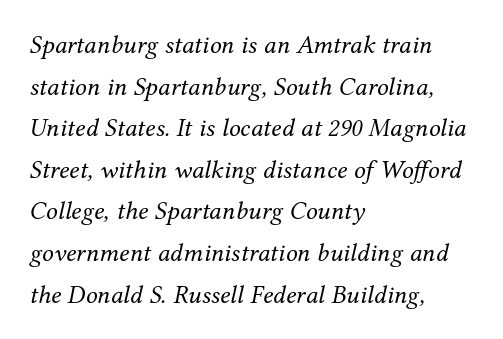
{"italic": "yes", "lean": "right", "slant_degrees": 12, "bold": "no", "underline": "no", "align": "left", "line_spacing": "normal", "line_spacing_ratio": 1.6, "letter_spacing": "normal", "letter_spacing_em": 0.0, "glyph_px": 26}
